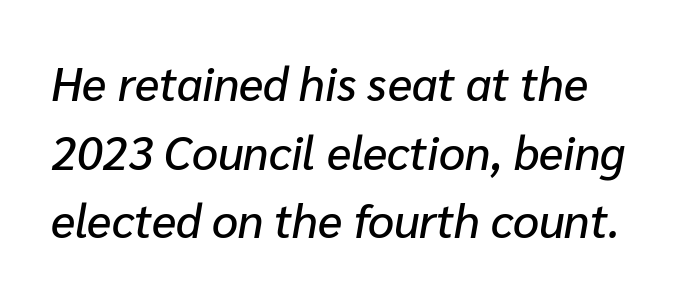
Q: Is the text italic (slanted)? A: Yes, it leans right by about 10 degrees.
Q: Is the text underlined? A: No.
Q: Is the spacing between letters normal or unusually wide? A: Normal.
Q: Is the spacing between lines tight, normal or loose? A: Normal.
Q: Width (condensed, normal, or wide)? A: Normal.
Q: Stroke contrast? A: Low.
Q: x-height? A: Medium.
Q: Monospaced? A: No.
